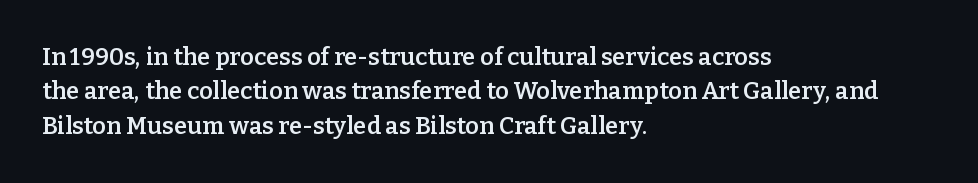
Between one letter and the next there's only the usual sliver of space. Underline: absent. Short and long lines alike share a common starting point at left. Compared with typical paragraphs, the rows here are spaced about the same.
